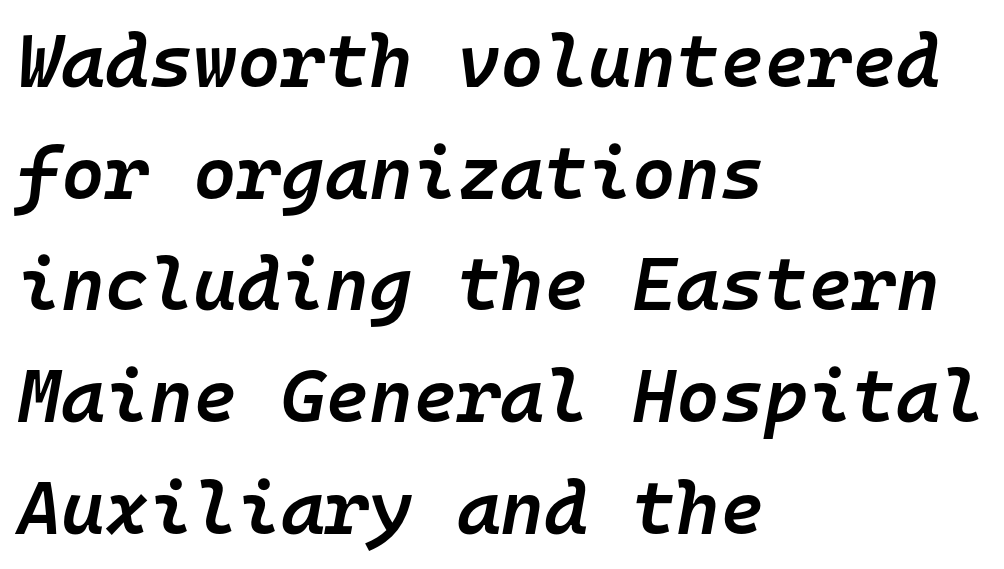
The image shows 75 px semibold type, italic (leaning right), monospaced; set left-aligned, normal line spacing (1.49x), normal letter spacing, not underlined; low stroke contrast and a medium x-height.
